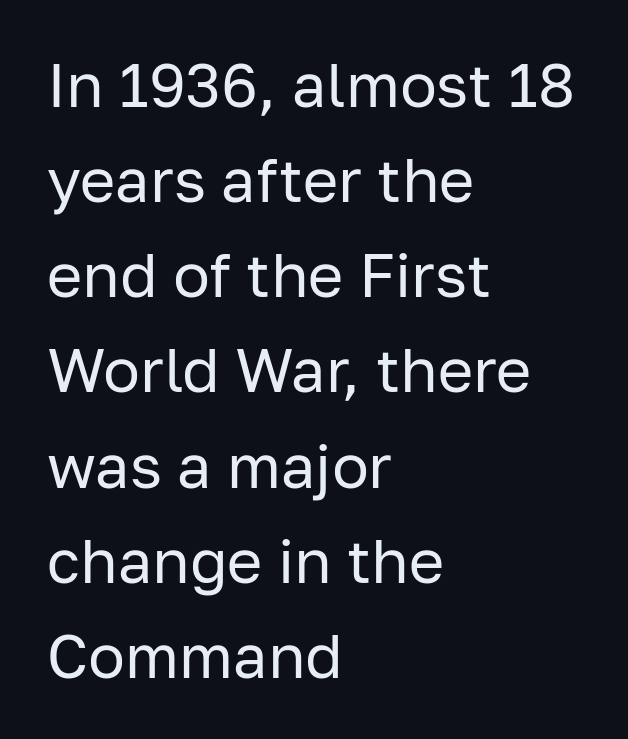
The image shows 61 px regular-weight sans-serif type, upright; set left-aligned, normal line spacing (1.56x), normal letter spacing, not underlined; low stroke contrast and a medium x-height.
